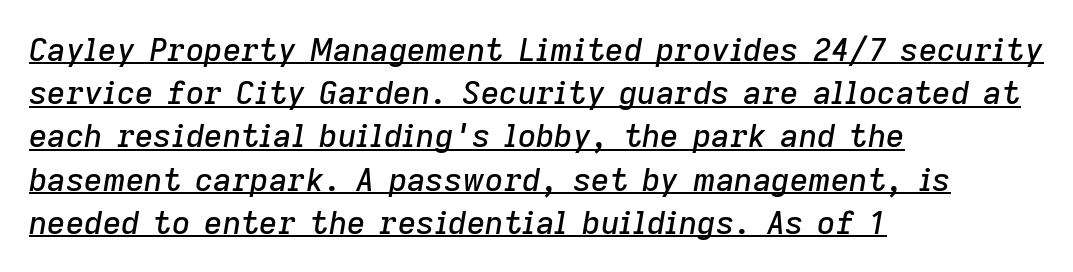
The image shows 32 px text type, italic (leaning right); set left-aligned, normal line spacing (1.35x), normal letter spacing, underlined; low stroke contrast and a medium x-height.
